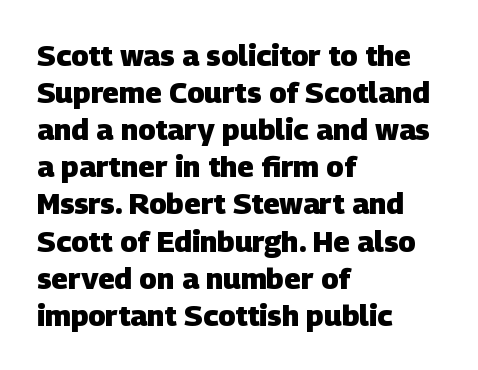
Look at the bottom of the vertical strokes: they stop flat, with no serifs. Horizontal alignment here is leftward, the default for most running prose. Does the leading feel generous? No, just average. The rendering uses natural spacing where letterforms have individual widths. Spacing between characters is what you'd get straight out of the box.
